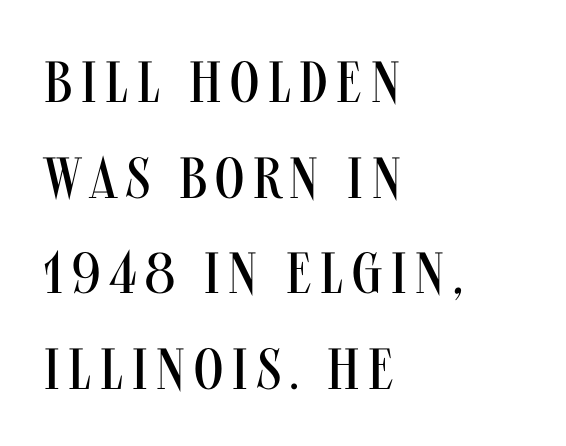
Q: Is the text bold? A: No.
Q: Is the text italic (slanted)? A: No, it is upright.
Q: Is the typeface a serif or a sans-serif typeface? A: Sans-serif.
Q: Is the text underlined? A: No.
Q: How is the paragraph aligned? A: Left-aligned.
Q: Is the spacing between lines tight, normal or loose? A: Normal.
Q: Width (condensed, normal, or wide)? A: Condensed.
Q: Stroke contrast? A: Medium.
Q: x-height? A: Large.
Q: Monospaced? A: No.
